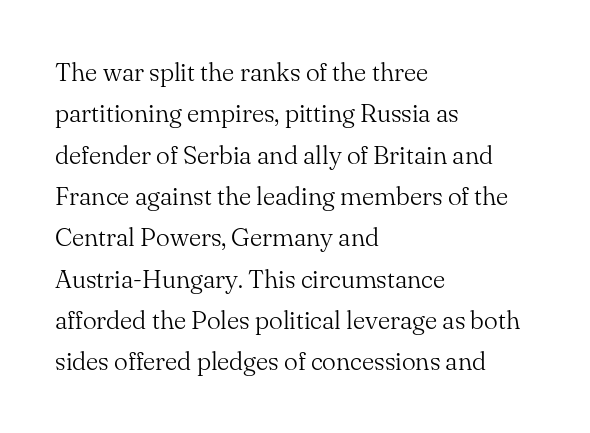
Each stroke keeps to a modest, everyday thickness or less. Whoever set this chose a conventional vertical rhythm. Caption: multi-line text, flush left, ragged right. Underlining? Definitely not there.
